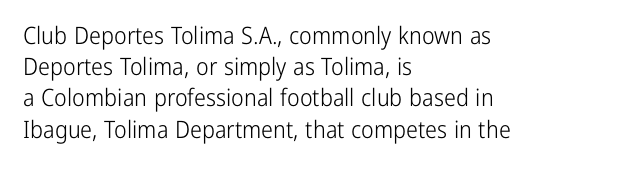
The ragged edge is on the right, which tells us the setting is flush left. The passage shown is not underscored anywhere. These lines were composed using upright roman letters. This sample uses plain, unmodified letter spacing. Reading down the column, the eye jumps a familiar distance to each next line.
